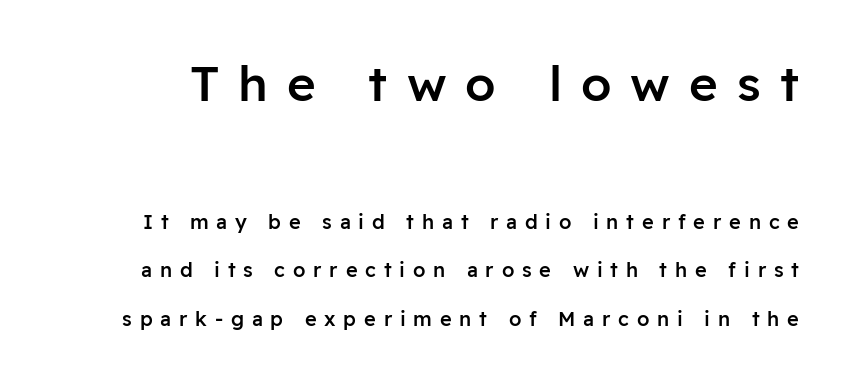
The image shows 49 px semibold sans-serif type, upright; set loose line spacing (2.41x), unusually wide letter spacing (+0.39 em), not underlined; the first (top) block is 2.45x larger; low stroke contrast and a medium x-height.
